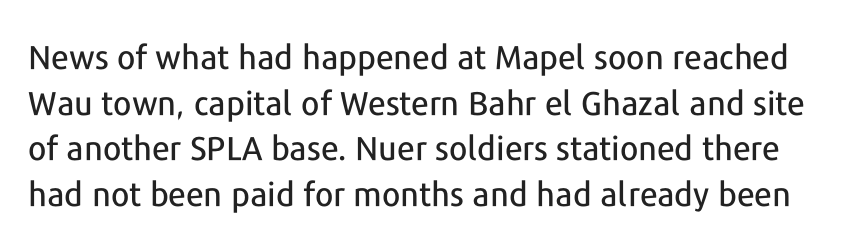
Q: Is the text italic (slanted)? A: No, it is upright.
Q: Is the typeface a serif or a sans-serif typeface? A: Sans-serif.
Q: Is the text underlined? A: No.
Q: Is the spacing between letters normal or unusually wide? A: Normal.
Q: Is the spacing between lines tight, normal or loose? A: Normal.
Q: Width (condensed, normal, or wide)? A: Normal.
Q: Stroke contrast? A: Low.
Q: x-height? A: Medium.
Q: Monospaced? A: No.
